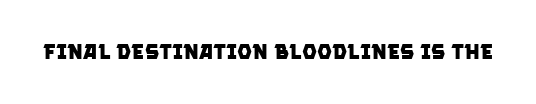
On the weight axis this lands at bold, roughly 700. Spacing between characters is what you'd get straight out of the box. Check under the words: just untouched page.
